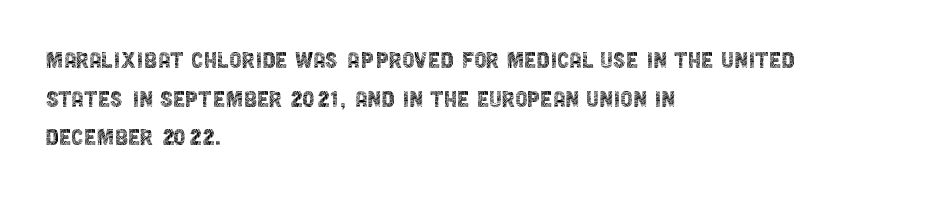
{"serif": "no", "italic": "no", "bold": "no", "weight": "thin", "width": "condensed", "x_height": "large", "monospaced": "no", "underline": "no", "align": "left", "line_spacing": "normal", "line_spacing_ratio": 1.38, "letter_spacing": "normal", "letter_spacing_em": 0.0, "glyph_px": 28}
